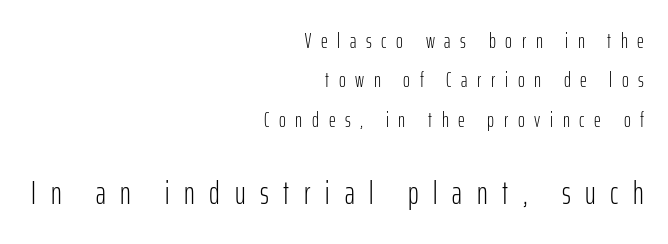
Two sizes are in play, and the larger belongs to the second block. This rendering uses right alignment, leaving the left contour irregular. Observe the absence of serifs on each vertical stroke in this sample. Quick note: underline off.
